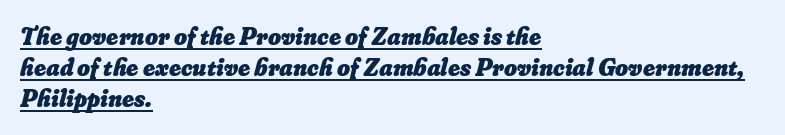
{"bold": "yes", "underline": "yes", "align": "left", "line_spacing": "normal", "line_spacing_ratio": 1.25, "letter_spacing": "normal", "letter_spacing_em": 0.0, "glyph_px": 25}
